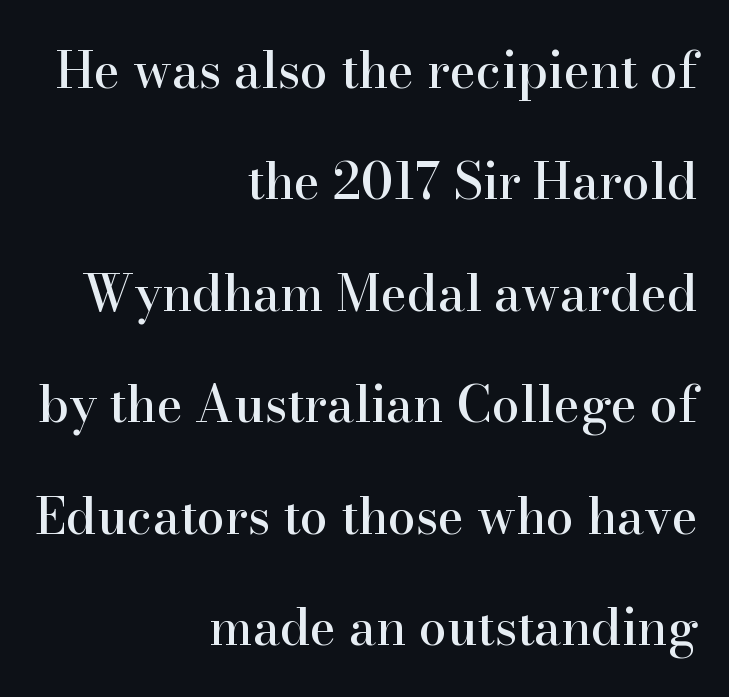
The foot of each line stays bare and open. Line endings align vertically; line beginnings do not. It's the straight-up-and-down kind of type. Proportional: the letters do not fall into vertical columns. Short note: letters normally spaced.
